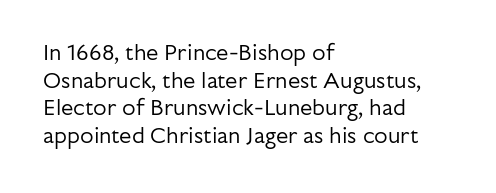
{"italic": "no", "bold": "no", "underline": "no", "align": "left", "line_spacing": "normal", "line_spacing_ratio": 1.26, "letter_spacing": "normal", "letter_spacing_em": 0.0, "glyph_px": 22}
